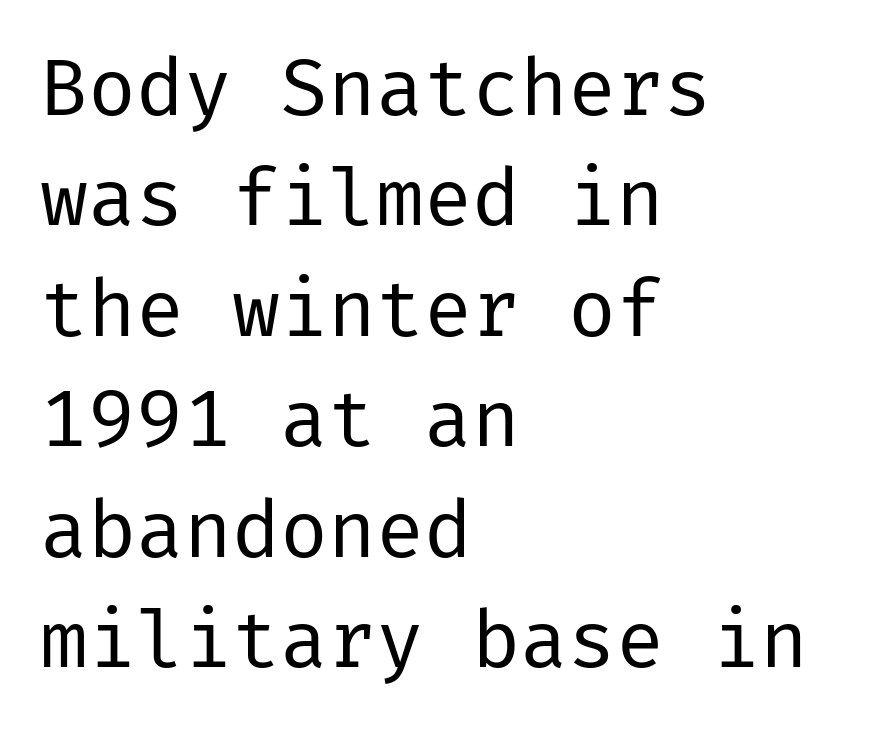
The image shows 80 px regular-weight sans-serif type, upright; set left-aligned, normal line spacing (1.38x), normal letter spacing, not underlined; low stroke contrast and a medium x-height.
